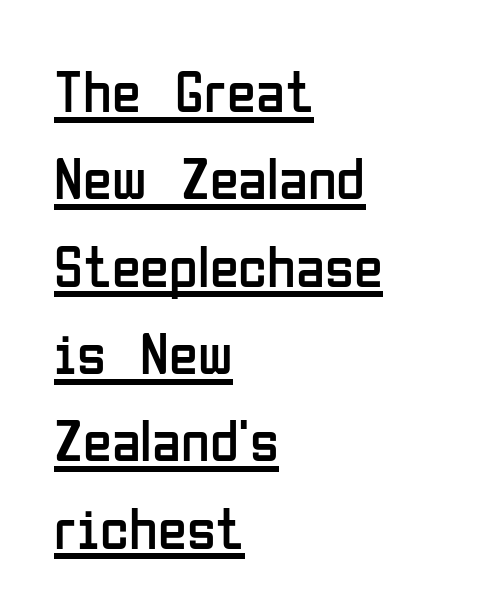
Q: Is the text bold? A: No.
Q: Is the text italic (slanted)? A: No, it is upright.
Q: Is the typeface a serif or a sans-serif typeface? A: Sans-serif.
Q: Is the text underlined? A: Yes.
Q: How is the paragraph aligned? A: Left-aligned.
Q: Is the spacing between letters normal or unusually wide? A: Normal.
Q: Is the spacing between lines tight, normal or loose? A: Normal.
Q: Width (condensed, normal, or wide)? A: Condensed.
Q: Stroke contrast? A: Low.
Q: x-height? A: Medium.
Q: Monospaced? A: No.
